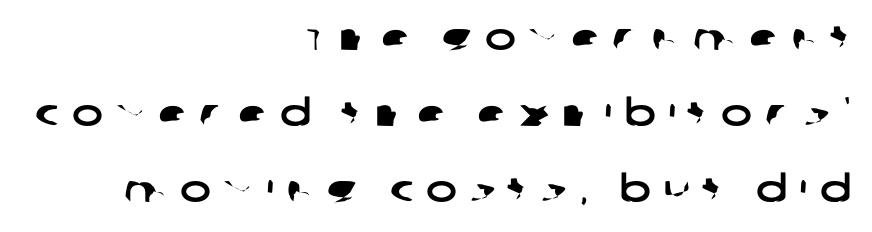
{"serif": "no", "width": "wide", "stroke_contrast": "low", "x_height": "large", "monospaced": "no", "underline": "no", "align": "right", "line_spacing": "loose", "line_spacing_ratio": 2.05, "letter_spacing": "wide", "letter_spacing_em": 0.35, "glyph_px": 37}
